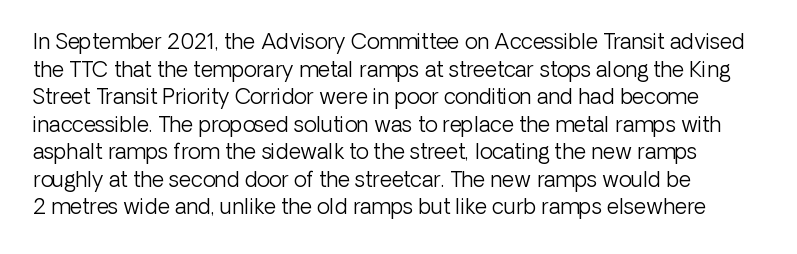
{"italic": "no", "bold": "no", "underline": "no", "align": "left", "line_spacing": "normal", "line_spacing_ratio": 1.31, "letter_spacing": "normal", "letter_spacing_em": 0.0, "glyph_px": 21}
